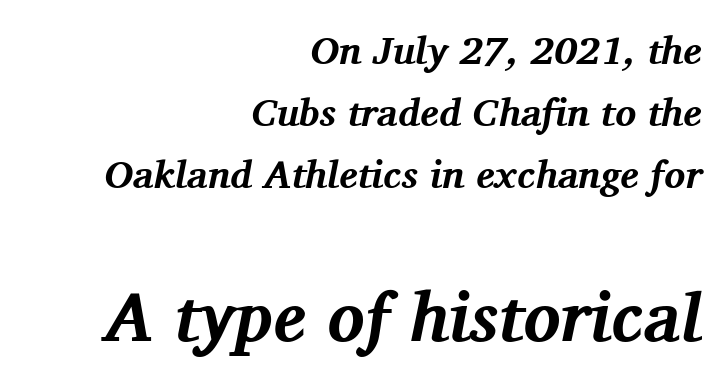
A typesetter would label this face a serif. The horizontal fit of the characters is conventional and even. Is this a fixed-width face? No — the glyphs have proportional, varying widths. The typesetting leans heavy: a genuine bold.
